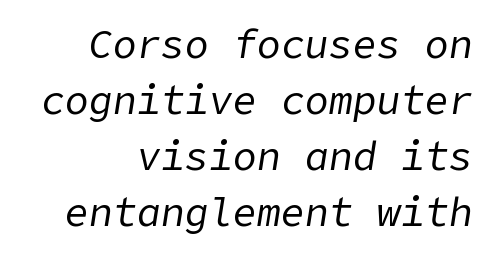
Q: Is the text bold? A: No.
Q: Is the text italic (slanted)? A: Yes, it leans right by about 9 degrees.
Q: Is the text underlined? A: No.
Q: How is the paragraph aligned? A: Right-aligned.
Q: Is the spacing between letters normal or unusually wide? A: Normal.
Q: Is the spacing between lines tight, normal or loose? A: Normal.
Q: Width (condensed, normal, or wide)? A: Normal.
Q: Stroke contrast? A: Low.
Q: x-height? A: Medium.
